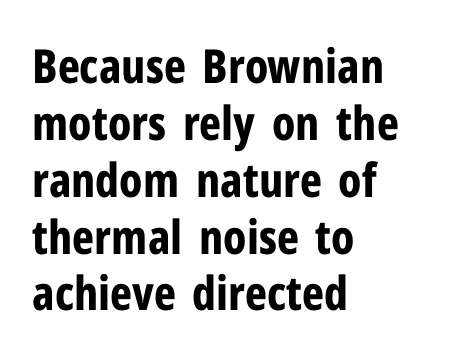
{"serif": "no", "italic": "no", "bold": "yes", "weight": "bold", "width": "condensed", "stroke_contrast": "low", "x_height": "medium", "monospaced": "no", "underline": "no", "align": "left", "line_spacing_ratio": 1.21, "letter_spacing": "normal", "letter_spacing_em": 0.0, "glyph_px": 47}
